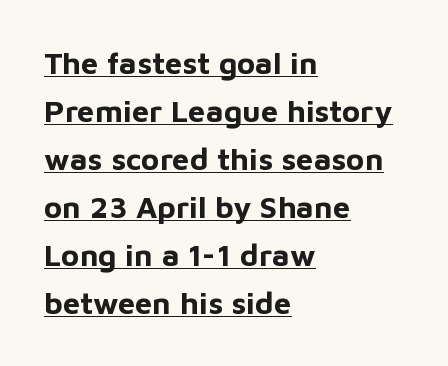
The image shows 31 px bold sans-serif type, upright; set left-aligned, normal line spacing (1.55x), normal letter spacing, underlined; low stroke contrast and a medium x-height.
